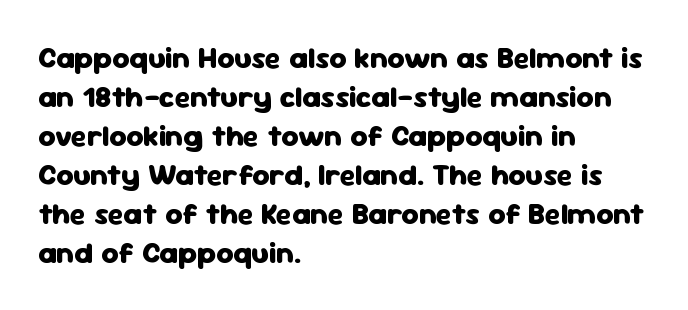
The image shows 30 px heavy sans-serif type, upright; set left-aligned, normal line spacing (1.3x), normal letter spacing, not underlined; low stroke contrast and a medium x-height.
